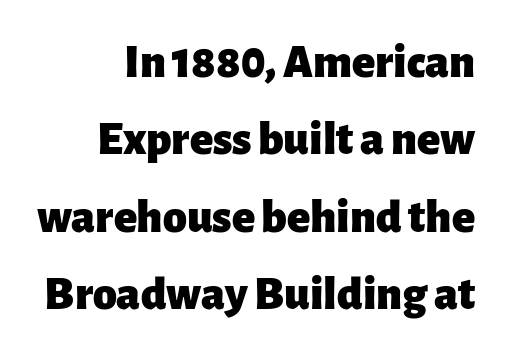
{"serif": "no", "italic": "no", "bold": "yes", "weight": "heavy", "width": "normal", "stroke_contrast": "low", "x_height": "medium", "monospaced": "no", "underline": "no", "align": "right", "line_spacing": "normal", "line_spacing_ratio": 1.61, "letter_spacing": "normal", "letter_spacing_em": 0.0, "glyph_px": 48}
